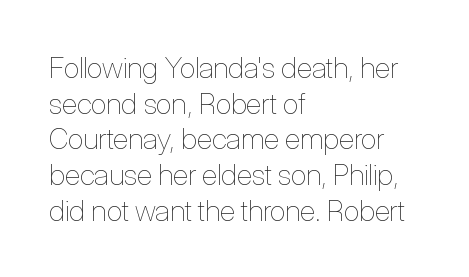
Q: Is the text bold? A: No.
Q: Is the text italic (slanted)? A: No, it is upright.
Q: Is the text underlined? A: No.
Q: How is the paragraph aligned? A: Left-aligned.
Q: Is the spacing between letters normal or unusually wide? A: Normal.
Q: Width (condensed, normal, or wide)? A: Condensed.
Q: Stroke contrast? A: Low.
Q: x-height? A: Medium.
Q: Monospaced? A: No.
